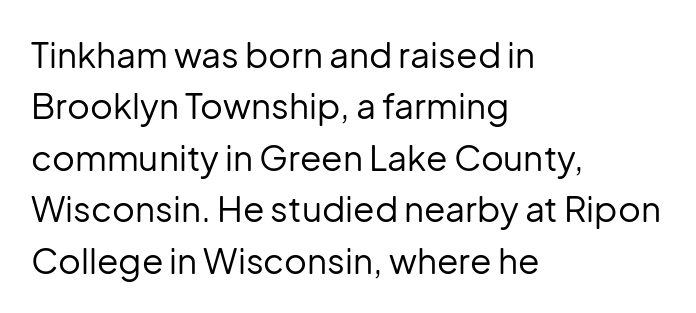
{"serif": "no", "italic": "no", "bold": "no", "weight": "regular", "width": "normal", "stroke_contrast": "low", "x_height": "medium", "monospaced": "no", "underline": "no", "align": "left", "line_spacing": "normal", "line_spacing_ratio": 1.47, "letter_spacing": "normal", "letter_spacing_em": 0.0, "glyph_px": 35}
